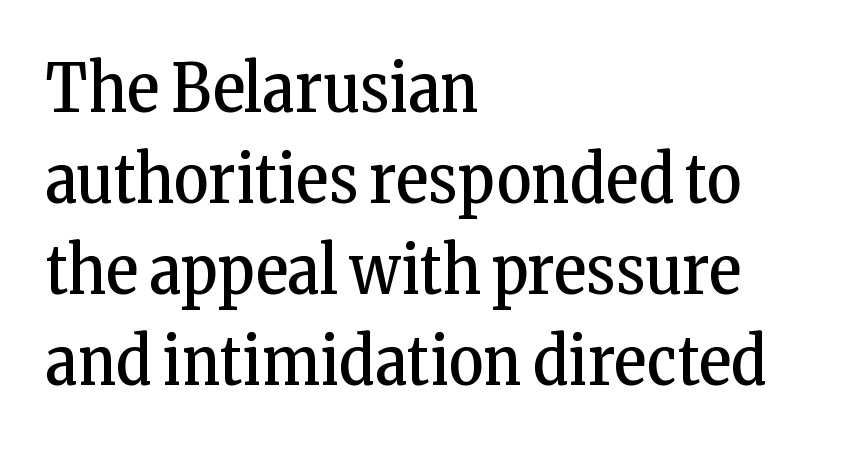
Normally led — the rows are evenly, conventionally spaced. Glance below the letters and you will spot only blank space. Heft: none added — not bold. Does the type have serifs? Yes, each stem ends in a small foot. Tracking here is standard; glyphs follow each other at the usual distance.
